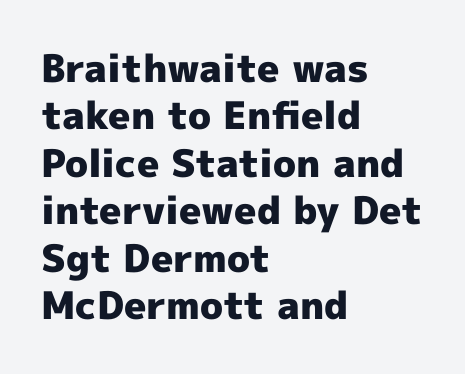
The image shows 38 px heavy sans-serif type, upright; set left-aligned, normal line spacing (1.25x), normal letter spacing, not underlined; a medium x-height.
